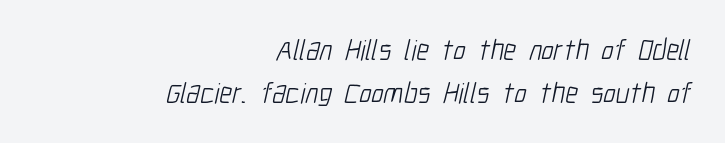
Q: Is the text bold? A: No.
Q: Is the typeface a serif or a sans-serif typeface? A: Sans-serif.
Q: Is the text underlined? A: No.
Q: How is the paragraph aligned? A: Right-aligned.
Q: Is the spacing between letters normal or unusually wide? A: Normal.
Q: Is the spacing between lines tight, normal or loose? A: Normal.
Q: Width (condensed, normal, or wide)? A: Condensed.
Q: Stroke contrast? A: Low.
Q: x-height? A: Medium.
Q: Monospaced? A: No.
